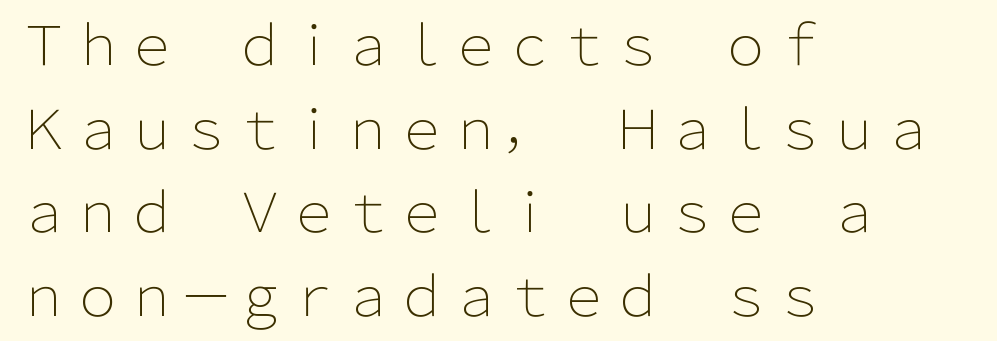
{"serif": "no", "italic": "no", "bold": "no", "weight": "light", "width": "normal", "stroke_contrast": "low", "x_height": "medium", "monospaced": "no", "underline": "no", "align": "left", "line_spacing": "normal", "line_spacing_ratio": 1.55, "letter_spacing": "normal", "letter_spacing_em": 0.0, "glyph_px": 54}
